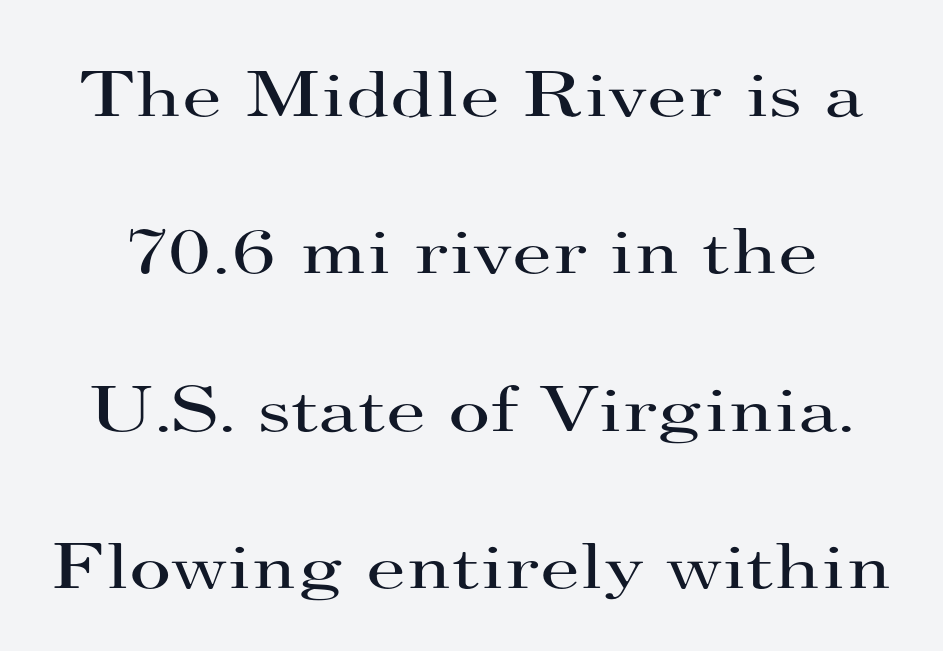
{"serif": "yes", "italic": "no", "bold": "no", "weight": "regular", "width": "wide", "stroke_contrast": "high", "x_height": "small", "monospaced": "no", "underline": "no", "line_spacing": "loose", "line_spacing_ratio": 2.42, "letter_spacing": "normal", "letter_spacing_em": 0.0, "glyph_px": 65}
